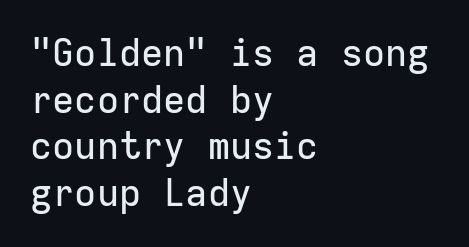
{"serif": "no", "italic": "no", "width": "normal", "stroke_contrast": "low", "x_height": "medium", "monospaced": "yes", "underline": "no", "align": "left", "line_spacing": "normal", "line_spacing_ratio": 1.26, "letter_spacing": "normal", "letter_spacing_em": 0.0, "glyph_px": 37}
